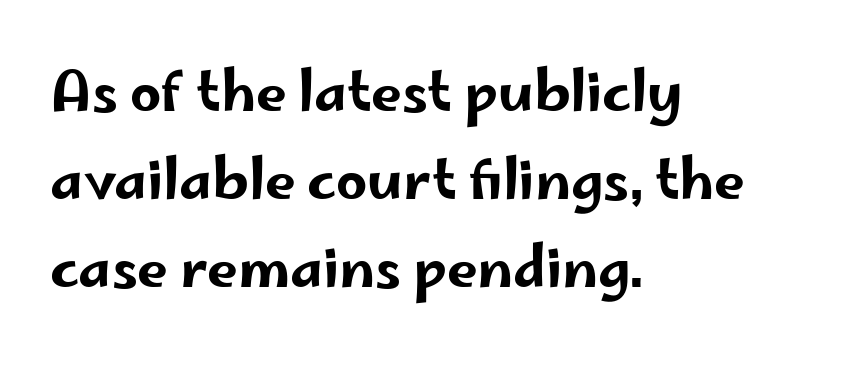
The image shows 55 px wide sans-serif type, upright; set left-aligned, normal line spacing (1.6x), normal letter spacing, not underlined; low stroke contrast and a small x-height.
